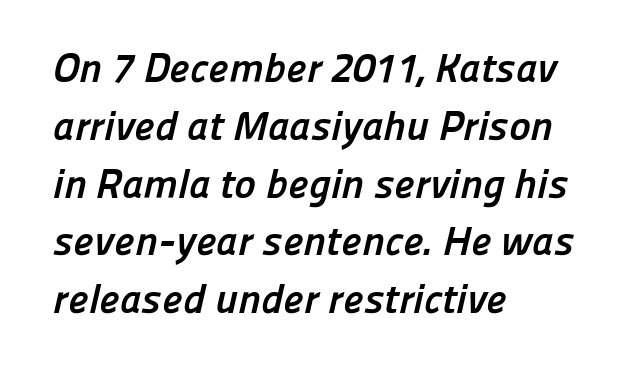
{"serif": "no", "bold": "yes", "weight": "semibold", "width": "normal", "stroke_contrast": "low", "x_height": "medium", "monospaced": "no", "underline": "no", "align": "left", "line_spacing": "normal", "line_spacing_ratio": 1.41, "letter_spacing": "normal", "letter_spacing_em": 0.0, "glyph_px": 41}
